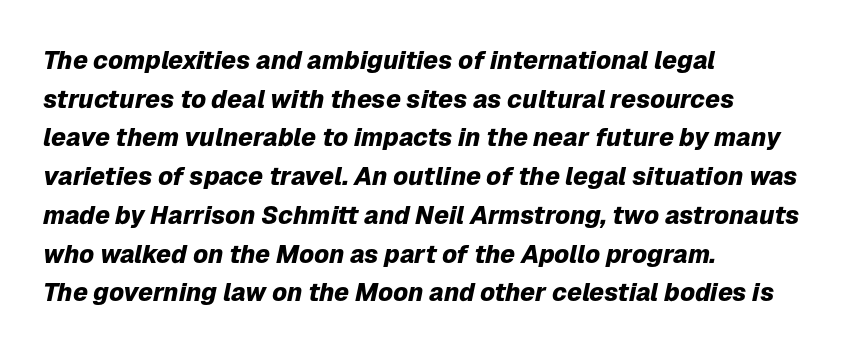
{"italic": "yes", "lean": "right", "slant_degrees": 12, "bold": "yes", "underline": "no", "align": "left", "line_spacing": "normal", "line_spacing_ratio": 1.55, "letter_spacing": "normal", "letter_spacing_em": 0.0, "glyph_px": 25}
